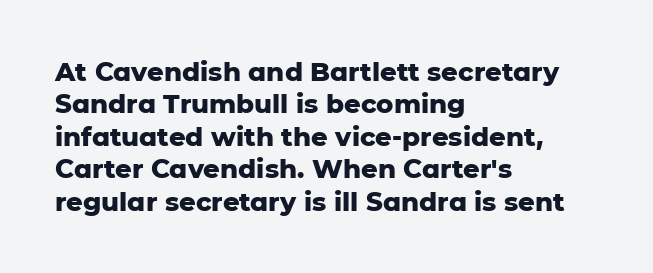
Q: Is the text bold? A: Yes.
Q: Is the text italic (slanted)? A: No, it is upright.
Q: Is the text underlined? A: No.
Q: How is the paragraph aligned? A: Left-aligned.
Q: Is the spacing between letters normal or unusually wide? A: Normal.
Q: Is the spacing between lines tight, normal or loose? A: Normal.
